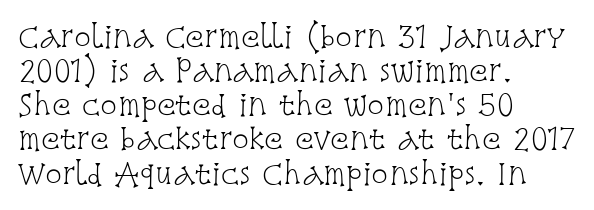
Q: Is the text bold? A: No.
Q: Is the text italic (slanted)? A: No, it is upright.
Q: Is the typeface a serif or a sans-serif typeface? A: Serif.
Q: Is the text underlined? A: No.
Q: How is the paragraph aligned? A: Left-aligned.
Q: Is the spacing between letters normal or unusually wide? A: Normal.
Q: Width (condensed, normal, or wide)? A: Condensed.
Q: Stroke contrast? A: Low.
Q: x-height? A: Large.
Q: Monospaced? A: No.
